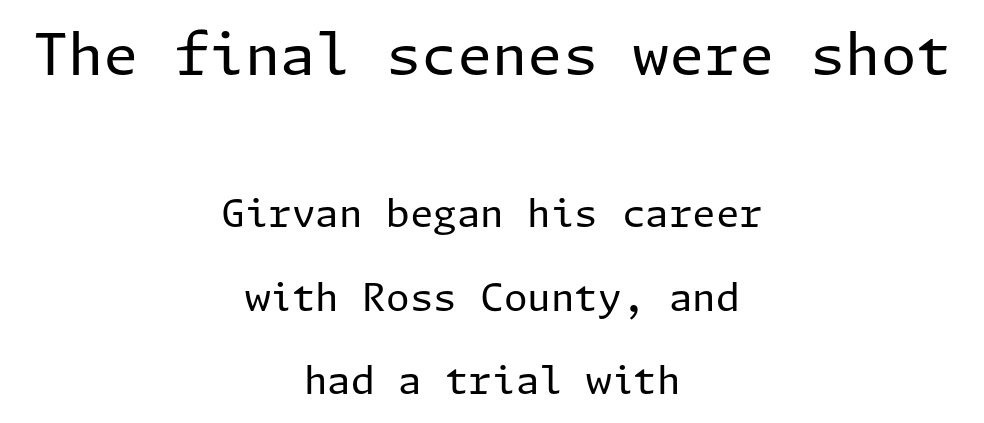
You get the large type first, then a drop to smaller type. You can tell it's not italic because the verticals are truly vertical. These lines stand farther apart than default settings would place them. A typesetter would label this face a sans. One-word summary of the alignment: center. Stem width sits at or under what a default text font uses.
